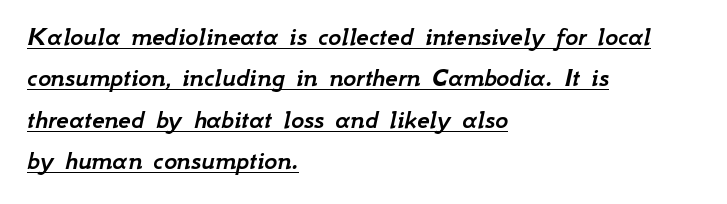
The gaps between neighbouring characters are ordinary and unremarkable. Like a heading marked for emphasis, these lines bear an underscore. When letters slant like this, we call the style italic. Quick note: interline space is typical. A typesetter would call this proportional, since set widths differ per character. Left-aligned paragraph, ragged on the right.
